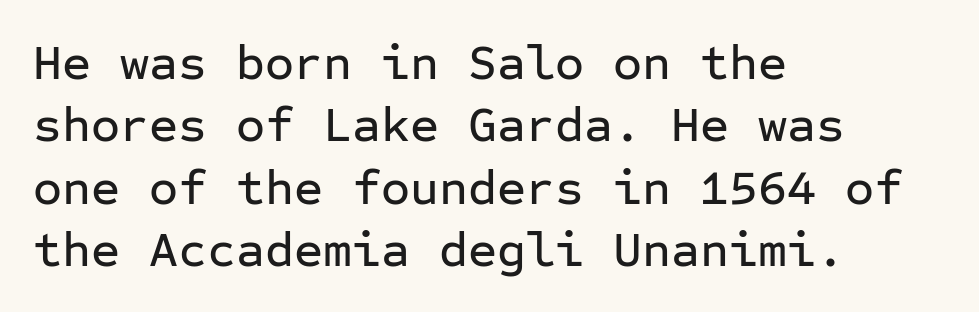
{"serif": "no", "italic": "no", "width": "normal", "stroke_contrast": "low", "x_height": "medium", "monospaced": "yes", "underline": "no", "align": "left", "line_spacing": "normal", "line_spacing_ratio": 1.25, "letter_spacing": "normal", "letter_spacing_em": 0.0, "glyph_px": 50}
